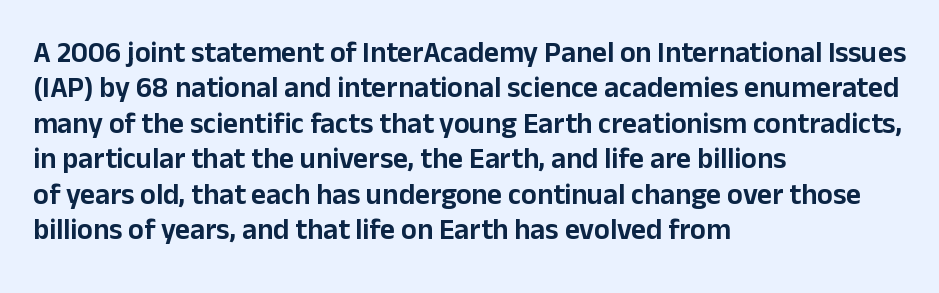
The image shows 29 px sans-serif type, upright; set left-aligned, line spacing 1.22x, normal letter spacing, not underlined; low stroke contrast and a medium x-height.
